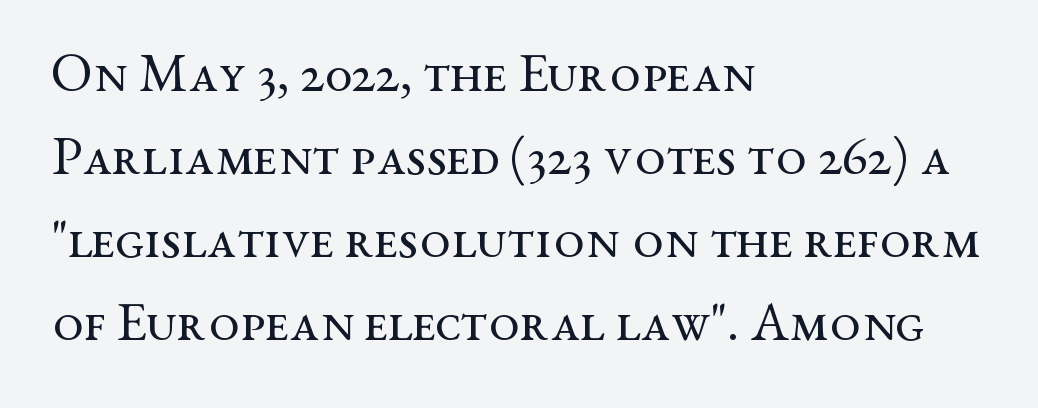
Rows of type keep a routine distance in the vertical direction. What stands out about the letter spacing? Nothing — it is the standard amount. All the whitespace from short lines collects on the right. Do the letters lean? They stand straight. Typographically, this falls in the serif category. The font sits on the lighter half of the weight spectrum, regular included.
